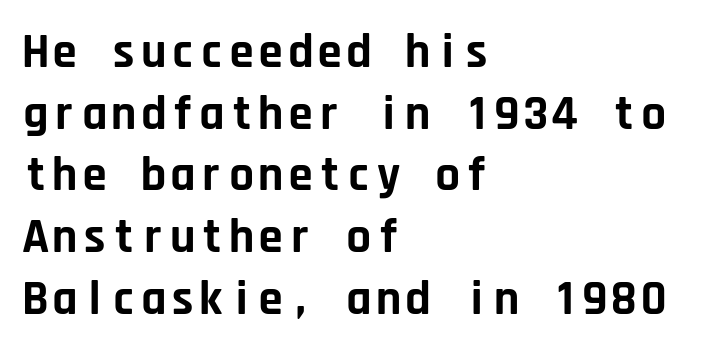
The specimen reads as upright at a glance. The text was rendered using a sans face with plain stroke endings. The passage shown is emphatically bold. Note the uniform advance width — an 'i' takes as much space as an 'm'. Unmarked baselines from the first word to the last. Typeset ragged right — the left edge is the straight one.
